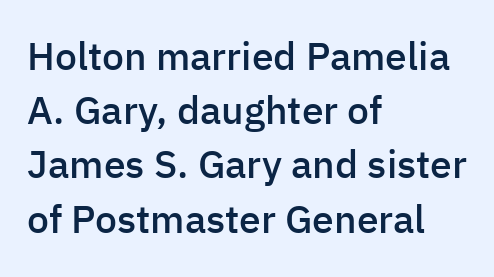
Q: Is the text bold? A: Semi-bold.
Q: Is the text italic (slanted)? A: No, it is upright.
Q: Is the typeface a serif or a sans-serif typeface? A: Sans-serif.
Q: Is the text underlined? A: No.
Q: How is the paragraph aligned? A: Left-aligned.
Q: Is the spacing between letters normal or unusually wide? A: Normal.
Q: Is the spacing between lines tight, normal or loose? A: Normal.
Q: Width (condensed, normal, or wide)? A: Normal.
Q: Stroke contrast? A: Low.
Q: x-height? A: Medium.
Q: Monospaced? A: No.
